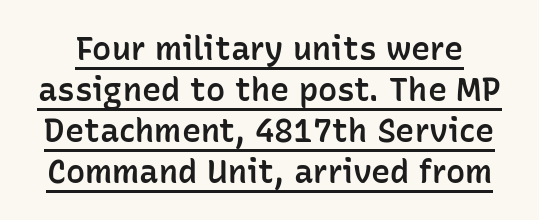
Letter spacing: default. Rows of type keep a routine distance in the vertical direction. Caption: lettering with a line underneath. Observe the absence of serifs on each vertical stroke in this sample.
